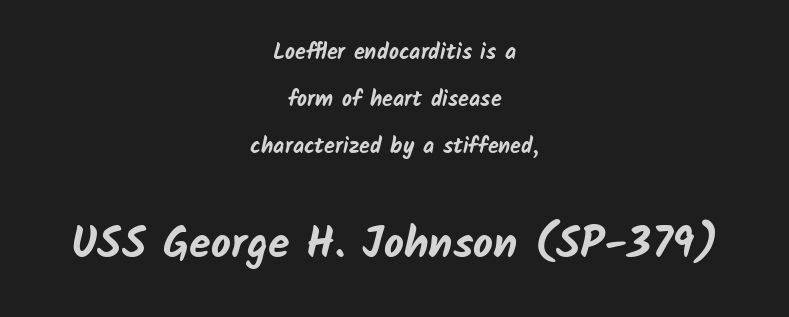
Words appear dense and cohesive because spacing is normal. Varying glyph widths throughout — classic text-font behaviour. Students, this is bold: see how much ink each stroke carries. Descenders hang freely into open space. Nothing sits at the stroke ends, so this counts as sans-serif. The rendering positions every line midway between the sides.
